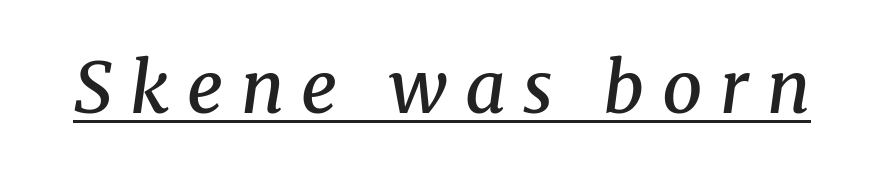
Semibold letterforms, between regular and bold. Every character sits at an angle, as italics do. This is underlined copy, the kind a proofreader might mark for attention. Between one letter and the next there's a generous, obvious gap. Typographically, this falls in the serif category. The letters advance in unequal steps, a hallmark of proportional type.
